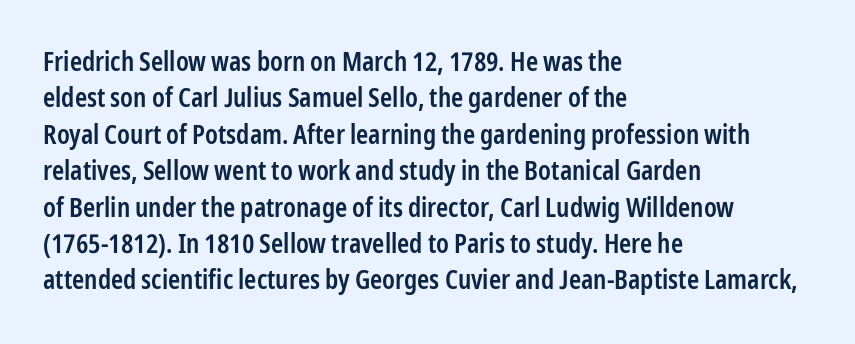
Each glyph is drawn with semibold strokes, heavier than normal yet not fully bold. Each word holds together tightly as a unit, with standard inter-letter gaps. These lines sit exactly where default settings would place them. Every row of glyphs begins at an identical x-position on the left.
